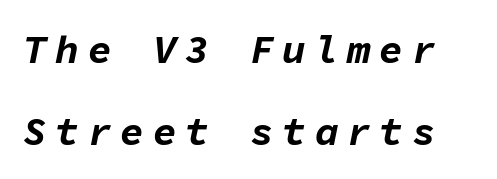
The image shows 40 px bold type, italic (leaning right), monospaced; set loose line spacing (2.05x), unusually wide letter spacing (+0.21 em), not underlined; low stroke contrast and a medium x-height.
